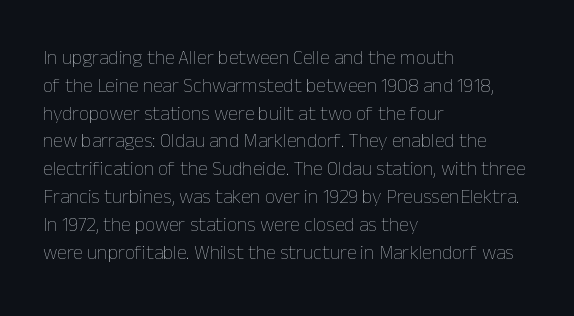
Nothing heavy about these letters — not bold at all. Compared with a centered layout, this one pins lines to the left instead. Spacing between characters is what you'd get straight out of the box. Posture: vertical. Anything drawn beneath the words? Only blank space.
